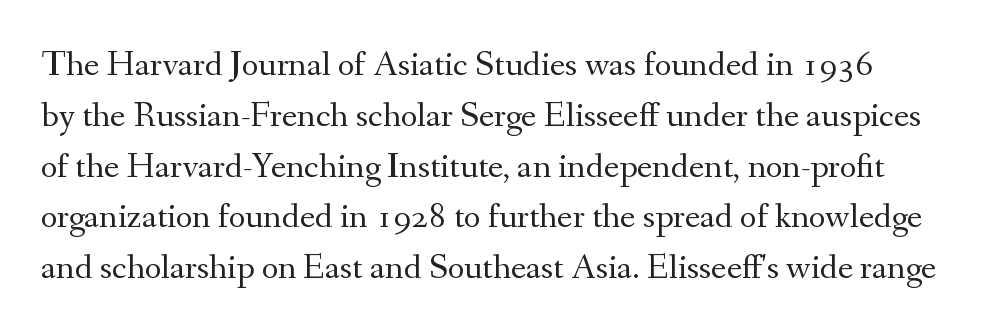
The image shows 36 px regular-weight serif type, upright; set normal line spacing (1.41x), normal letter spacing, not underlined; medium stroke contrast and a small x-height.
